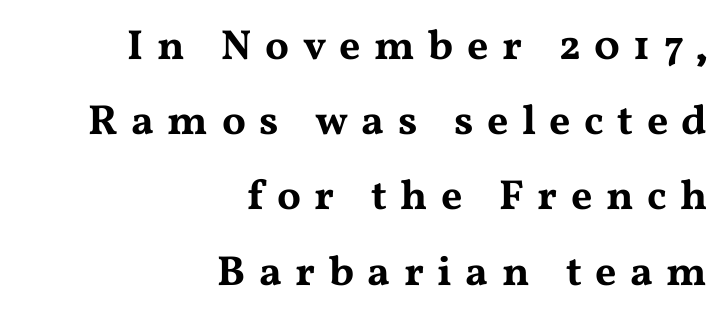
Q: Is the text italic (slanted)? A: No, it is upright.
Q: Is the typeface a serif or a sans-serif typeface? A: Serif.
Q: Is the text underlined? A: No.
Q: How is the paragraph aligned? A: Right-aligned.
Q: Is the spacing between letters normal or unusually wide? A: Unusually wide.
Q: Width (condensed, normal, or wide)? A: Wide.
Q: Stroke contrast? A: Medium.
Q: x-height? A: Medium.
Q: Monospaced? A: No.
